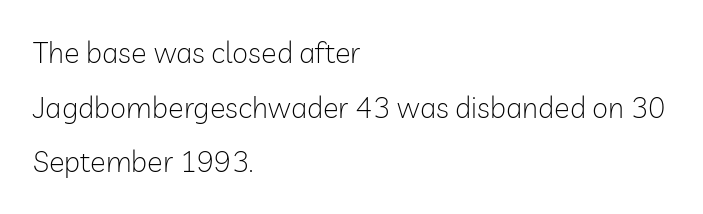
{"serif": "no", "italic": "no", "bold": "no", "weight": "light", "width": "normal", "stroke_contrast": "low", "x_height": "medium", "monospaced": "no", "underline": "no", "align": "left", "line_spacing_ratio": 1.88, "letter_spacing": "normal", "letter_spacing_em": 0.0, "glyph_px": 29}
